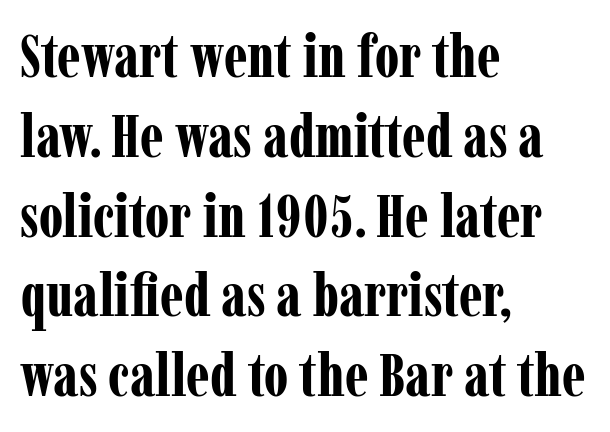
{"serif": "yes", "italic": "no", "bold": "yes", "weight": "bold", "width": "condensed", "stroke_contrast": "low", "x_height": "medium", "monospaced": "no", "underline": "no", "align": "left", "line_spacing": "normal", "line_spacing_ratio": 1.33, "letter_spacing": "normal", "letter_spacing_em": 0.0, "glyph_px": 60}
